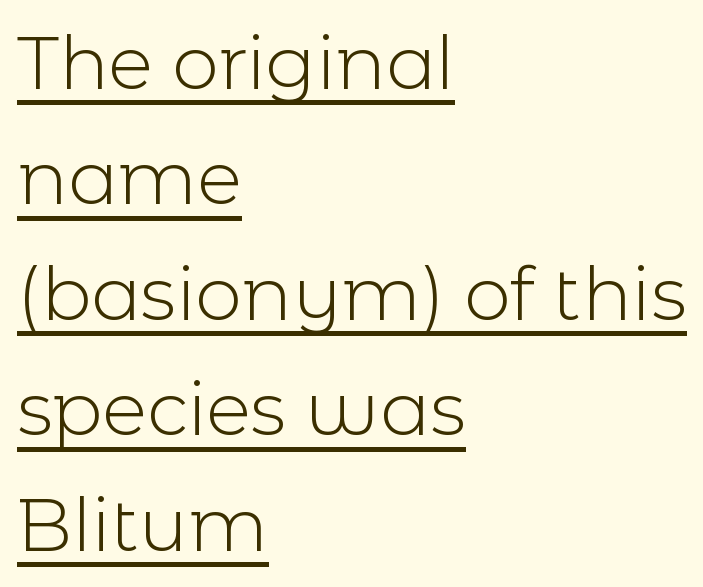
The strokes carry an ordinary text weight at most. Note the varied advance widths — an 'i' is clearly narrower than an 'm'. These lines are set flush left with a ragged right edge. Observe the ordinary spacing: letters are neighbours, not strangers.
